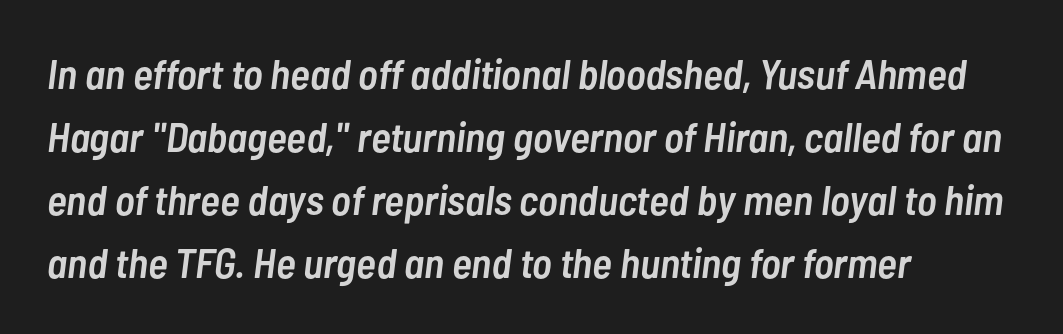
Q: Is the text bold? A: Semi-bold.
Q: Is the text italic (slanted)? A: Yes, it leans right by about 7 degrees.
Q: Is the text underlined? A: No.
Q: How is the paragraph aligned? A: Left-aligned.
Q: Is the spacing between letters normal or unusually wide? A: Normal.
Q: Is the spacing between lines tight, normal or loose? A: Normal.
Q: Width (condensed, normal, or wide)? A: Condensed.
Q: Stroke contrast? A: Low.
Q: x-height? A: Medium.
Q: Monospaced? A: No.
